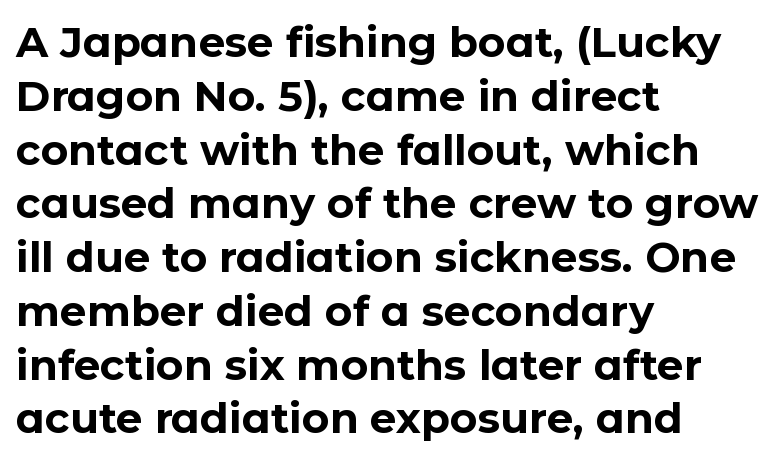
{"serif": "no", "italic": "no", "bold": "yes", "weight": "bold", "width": "normal", "stroke_contrast": "low", "x_height": "medium", "monospaced": "no", "underline": "no", "align": "left", "line_spacing": "normal", "line_spacing_ratio": 1.28, "letter_spacing": "normal", "letter_spacing_em": 0.0, "glyph_px": 42}
